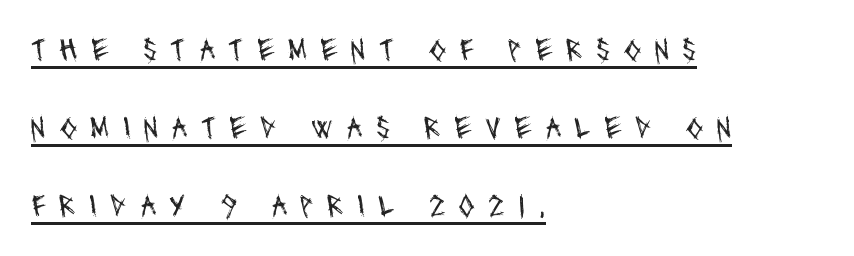
The tracking jumps out immediately: characters are airy and widely separated. Examine the stroke ends and you'll find no serifs. Quick note: underline on. The letters advance in unequal steps, a hallmark of proportional type.
